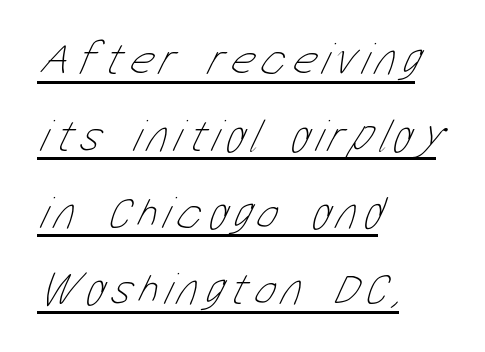
{"bold": "no", "weight": "thin", "width": "condensed", "stroke_contrast": "low", "x_height": "medium", "monospaced": "no", "underline": "yes", "align": "left", "line_spacing": "normal", "line_spacing_ratio": 1.67, "glyph_px": 46}
